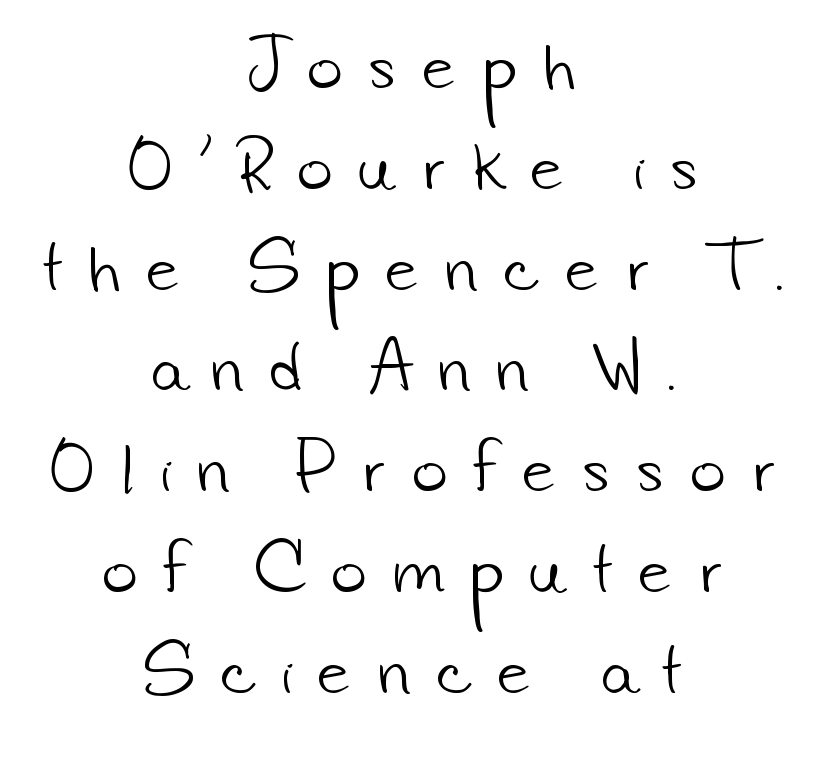
The image shows 60 px light sans-serif type; set centered, normal line spacing (1.68x), unusually wide letter spacing (+0.44 em), not underlined; low stroke contrast and a small x-height.
